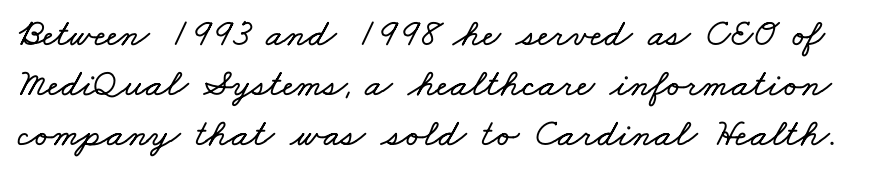
The image shows 39 px wide type; set normal line spacing (1.28x), normal letter spacing, not underlined; low stroke contrast and a small x-height.
